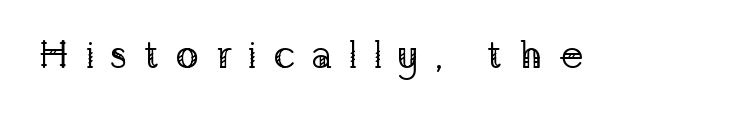
Is this a fixed-width face? No — the glyphs have proportional, varying widths. The letters stand upright; this is a roman face. Clear beneath every line of the passage. Check where the strokes stop: tiny serifs finish them off. Heaviness? Minimal to ordinary, like unemphasized prose.
